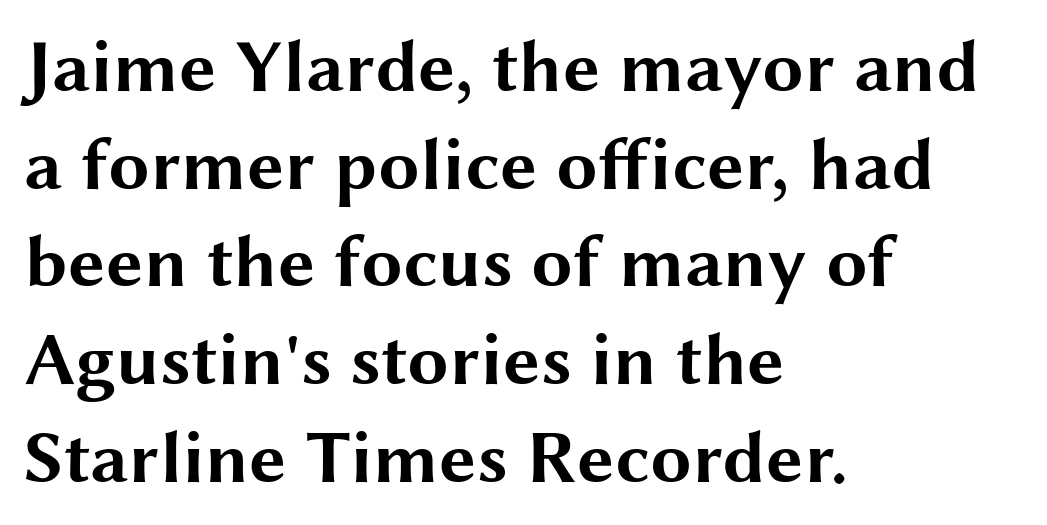
The image shows 74 px bold, wide sans-serif type, upright; set left-aligned, normal line spacing (1.32x), normal letter spacing, not underlined; medium stroke contrast and a medium x-height.
